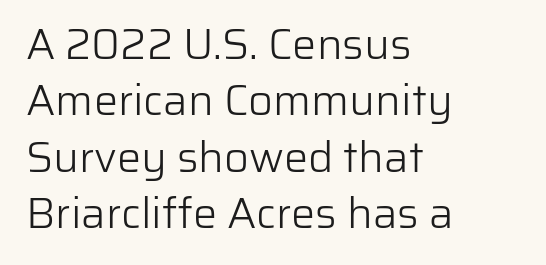
The image shows 43 px light sans-serif type, upright; set left-aligned, normal line spacing (1.31x), normal letter spacing, not underlined; low stroke contrast and a medium x-height.
